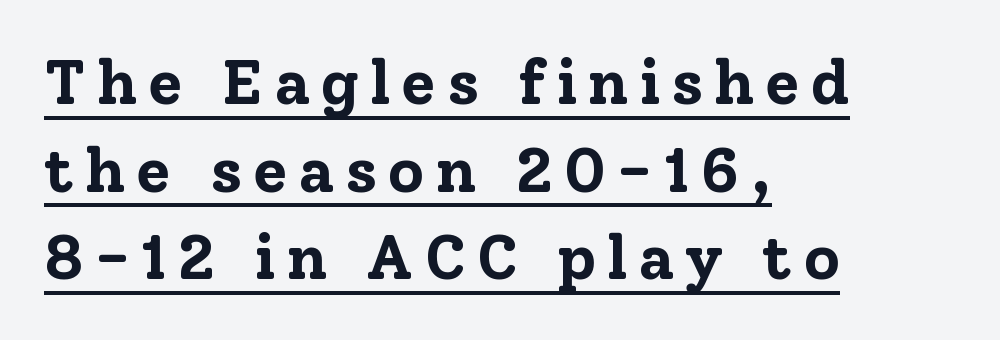
Quick note: not italic, upright. Observe the serifs anchoring each vertical stroke in this sample. The line-height multiplier appears to be the usual default. Short and long lines alike share a common starting point at left. Thick stems and heavy bowls — unmistakably bold.
